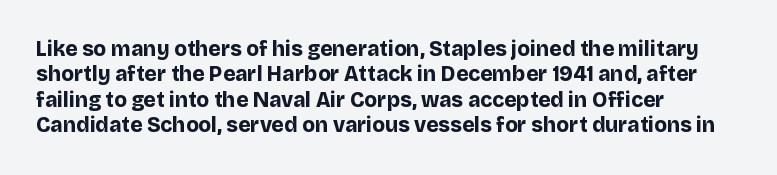
The gaps between neighbouring characters are ordinary and unremarkable. Heavy, bold letterforms. Posture: straight, roman, zero tilt. Caption: multi-line text, flush left, ragged right. Clear beneath every line of the passage.
